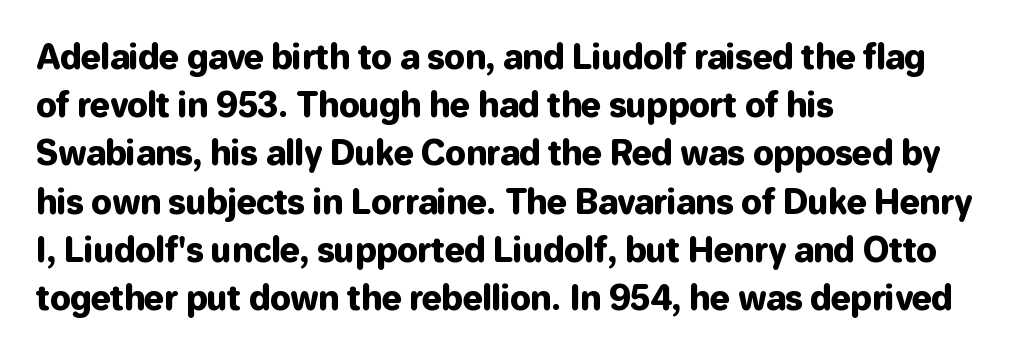
The image shows 33 px sans-serif type, upright; set left-aligned, normal line spacing (1.46x), normal letter spacing, not underlined; low stroke contrast and a medium x-height.
